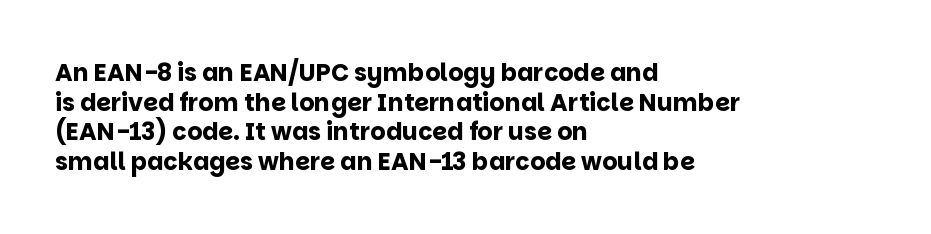
The image shows 24 px bold type, upright; set left-aligned, line spacing 1.23x, normal letter spacing, not underlined.
